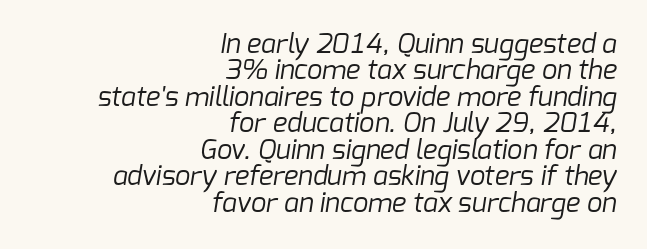
{"bold": "no", "underline": "no", "align": "right", "line_spacing": "tight", "line_spacing_ratio": 0.98, "letter_spacing": "normal", "letter_spacing_em": 0.0, "glyph_px": 27}
